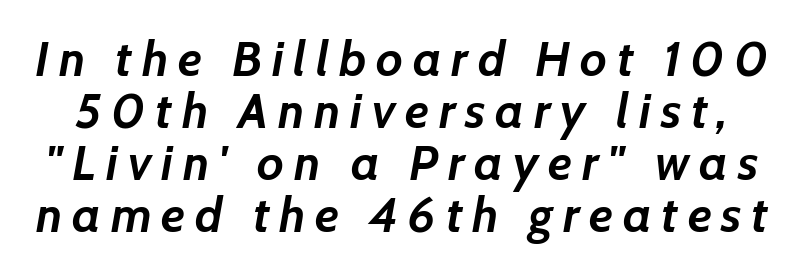
{"italic": "yes", "lean": "right", "slant_degrees": 7, "bold": "yes", "weight": "semibold", "width": "normal", "stroke_contrast": "low", "x_height": "medium", "monospaced": "no", "underline": "no", "line_spacing": "tight", "line_spacing_ratio": 1.06, "letter_spacing": "wide", "letter_spacing_em": 0.2, "glyph_px": 49}
